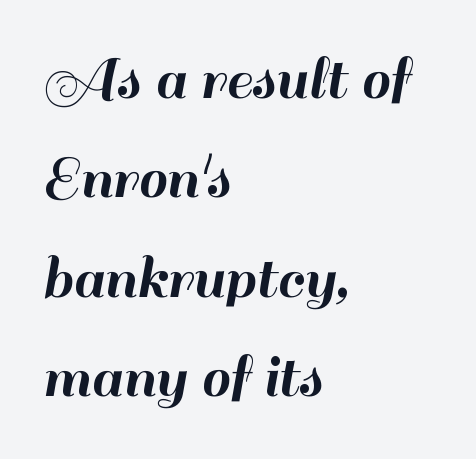
Q: Is the text italic (slanted)? A: Yes.
Q: Is the typeface a serif or a sans-serif typeface? A: Sans-serif.
Q: Is the text underlined? A: No.
Q: How is the paragraph aligned? A: Left-aligned.
Q: Is the spacing between letters normal or unusually wide? A: Normal.
Q: Is the spacing between lines tight, normal or loose? A: Normal.
Q: Width (condensed, normal, or wide)? A: Normal.
Q: Stroke contrast? A: High.
Q: x-height? A: Small.
Q: Monospaced? A: No.
